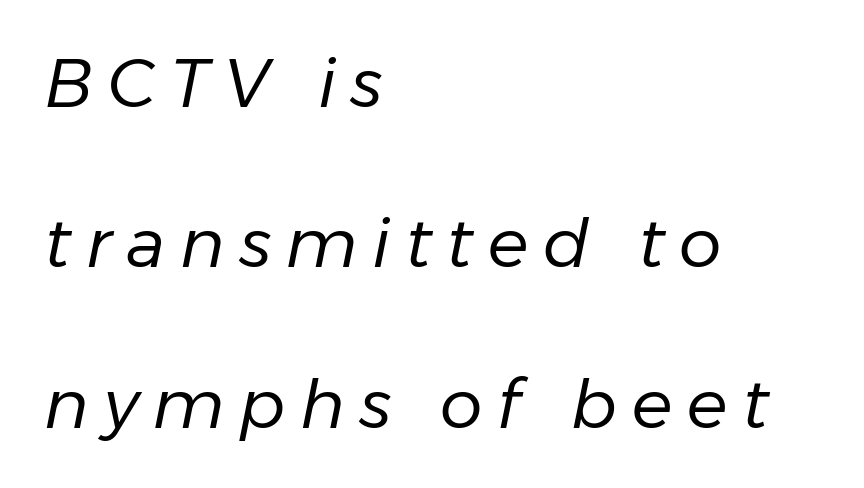
Q: Is the text bold? A: No.
Q: Is the text italic (slanted)? A: Yes, it leans right by about 11 degrees.
Q: Is the text underlined? A: No.
Q: How is the paragraph aligned? A: Left-aligned.
Q: Is the spacing between letters normal or unusually wide? A: Unusually wide.
Q: Is the spacing between lines tight, normal or loose? A: Loose.
Q: Width (condensed, normal, or wide)? A: Normal.
Q: Stroke contrast? A: Low.
Q: x-height? A: Medium.
Q: Monospaced? A: No.
